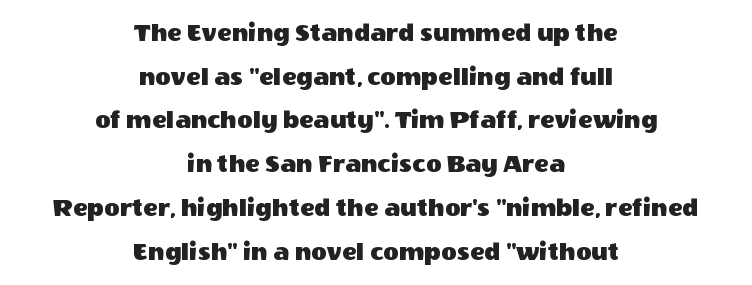
The image shows 27 px text type, upright; set centered, normal line spacing (1.62x), normal letter spacing, not underlined.
